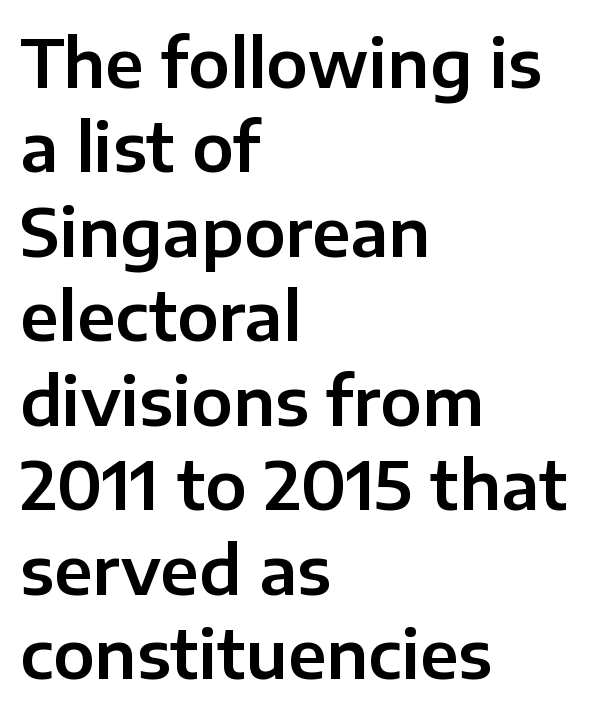
Q: Is the text italic (slanted)? A: No, it is upright.
Q: Is the typeface a serif or a sans-serif typeface? A: Sans-serif.
Q: Is the text underlined? A: No.
Q: How is the paragraph aligned? A: Left-aligned.
Q: Is the spacing between letters normal or unusually wide? A: Normal.
Q: Is the spacing between lines tight, normal or loose? A: Normal.
Q: Width (condensed, normal, or wide)? A: Normal.
Q: Stroke contrast? A: Low.
Q: x-height? A: Medium.
Q: Monospaced? A: No.
